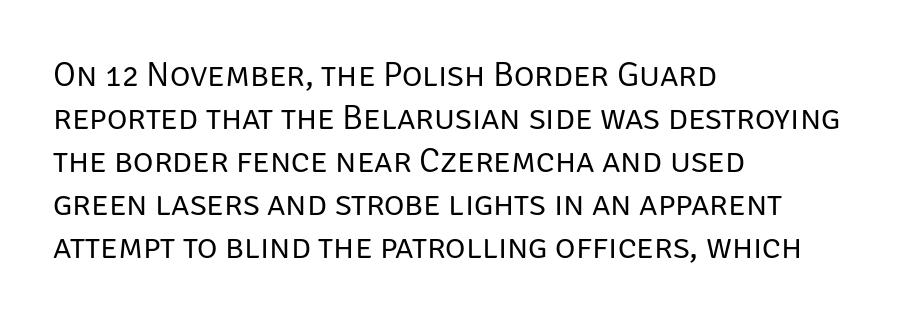
{"serif": "no", "italic": "no", "bold": "no", "weight": "regular", "width": "normal", "stroke_contrast": "low", "x_height": "large", "monospaced": "no", "underline": "no", "align": "left", "line_spacing_ratio": 1.23, "letter_spacing": "normal", "letter_spacing_em": 0.0, "glyph_px": 35}
